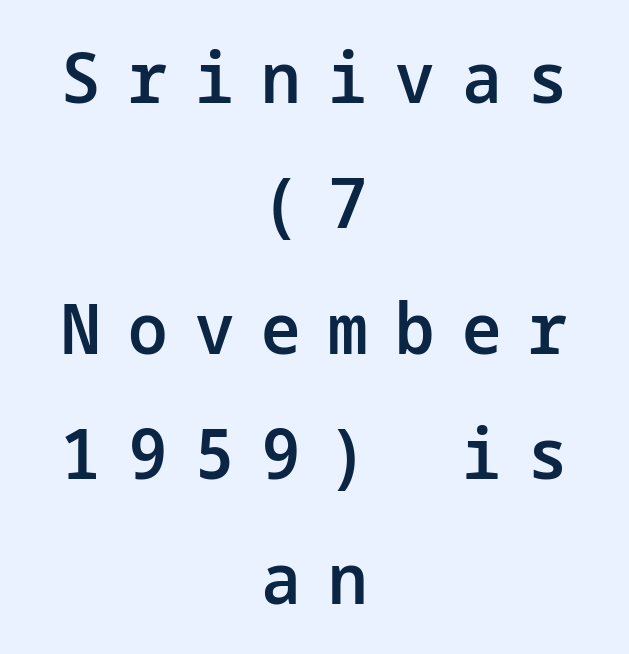
Q: Is the text bold? A: Semi-bold.
Q: Is the text italic (slanted)? A: No, it is upright.
Q: Is the typeface a serif or a sans-serif typeface? A: Sans-serif.
Q: Is the text underlined? A: No.
Q: How is the paragraph aligned? A: Centered.
Q: Is the spacing between letters normal or unusually wide? A: Unusually wide.
Q: Width (condensed, normal, or wide)? A: Normal.
Q: Stroke contrast? A: Low.
Q: x-height? A: Medium.
